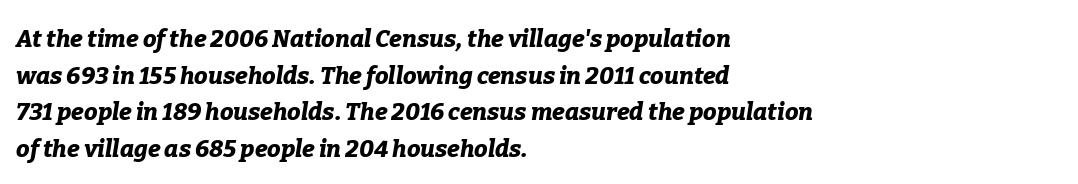
The image shows 24 px bold type, italic (leaning right); set left-aligned, normal line spacing (1.53x), normal letter spacing, not underlined.
